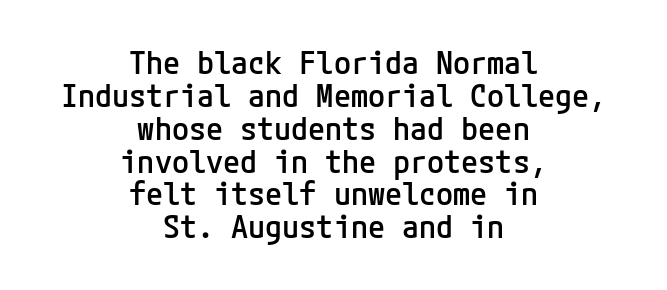
Q: Is the text bold? A: Semi-bold.
Q: Is the text italic (slanted)? A: No, it is upright.
Q: Is the typeface a serif or a sans-serif typeface? A: Sans-serif.
Q: Is the text underlined? A: No.
Q: How is the paragraph aligned? A: Centered.
Q: Is the spacing between letters normal or unusually wide? A: Normal.
Q: Is the spacing between lines tight, normal or loose? A: Tight.
Q: Width (condensed, normal, or wide)? A: Normal.
Q: Stroke contrast? A: Low.
Q: x-height? A: Medium.
